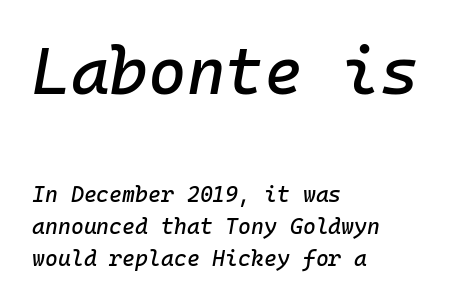
{"italic": "yes", "lean": "right", "slant_degrees": 10, "width": "normal", "stroke_contrast": "low", "x_height": "medium", "monospaced": "yes", "underline": "no", "align": "left", "line_spacing": "normal", "line_spacing_ratio": 1.46, "letter_spacing": "normal", "letter_spacing_em": 0.0, "larger_block": "first", "size_ratio": 3.0, "glyph_px": 66}
